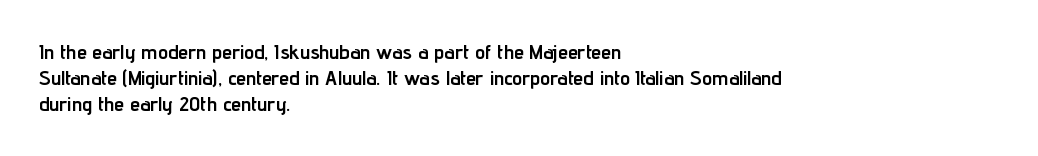
The image shows 20 px bold type, upright; set left-aligned, normal line spacing (1.31x), normal letter spacing, not underlined.
